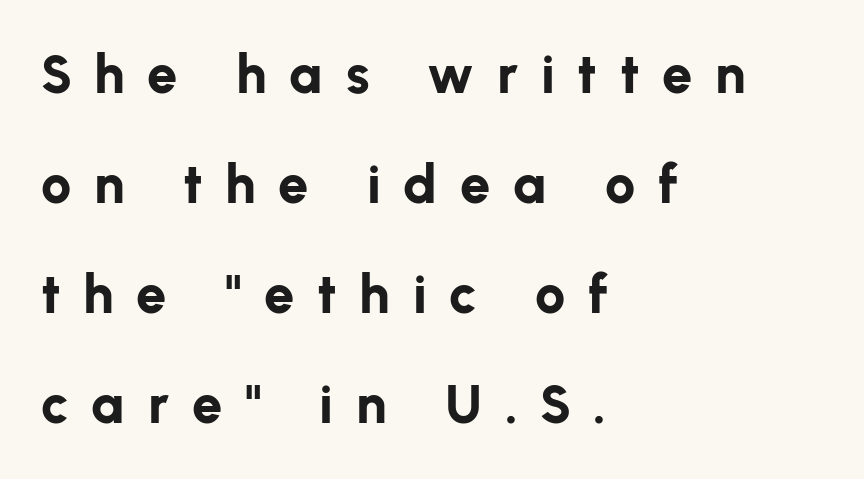
{"serif": "no", "italic": "no", "bold": "yes", "weight": "bold", "width": "normal", "stroke_contrast": "low", "x_height": "medium", "monospaced": "no", "underline": "no", "align": "left", "line_spacing": "loose", "line_spacing_ratio": 2.04, "letter_spacing": "wide", "letter_spacing_em": 0.42, "glyph_px": 54}
